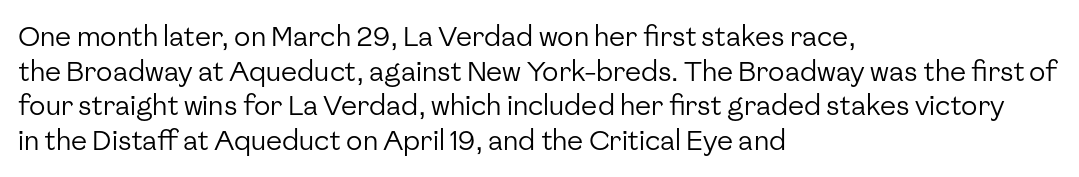
The image shows 27 px text type, upright; set left-aligned, normal line spacing (1.28x), normal letter spacing, not underlined.
